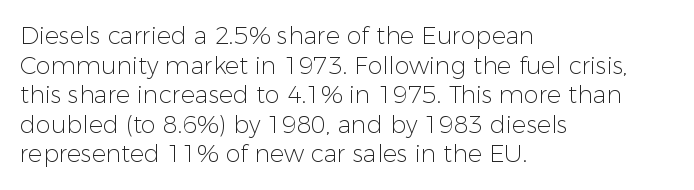
{"italic": "no", "bold": "no", "underline": "no", "align": "left", "line_spacing_ratio": 1.23, "letter_spacing": "normal", "letter_spacing_em": 0.0, "glyph_px": 24}
